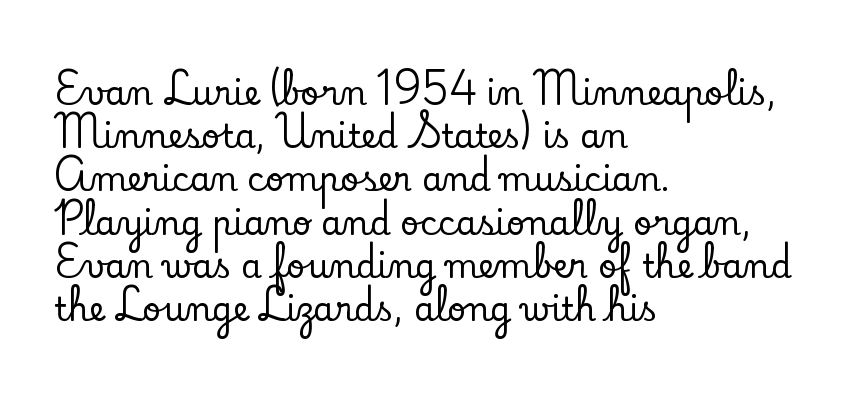
Q: Is the text italic (slanted)? A: No, it is upright.
Q: Is the typeface a serif or a sans-serif typeface? A: Serif.
Q: Is the text underlined? A: No.
Q: How is the paragraph aligned? A: Left-aligned.
Q: Is the spacing between letters normal or unusually wide? A: Normal.
Q: Is the spacing between lines tight, normal or loose? A: Normal.
Q: Width (condensed, normal, or wide)? A: Normal.
Q: Stroke contrast? A: Low.
Q: x-height? A: Small.
Q: Monospaced? A: No.
